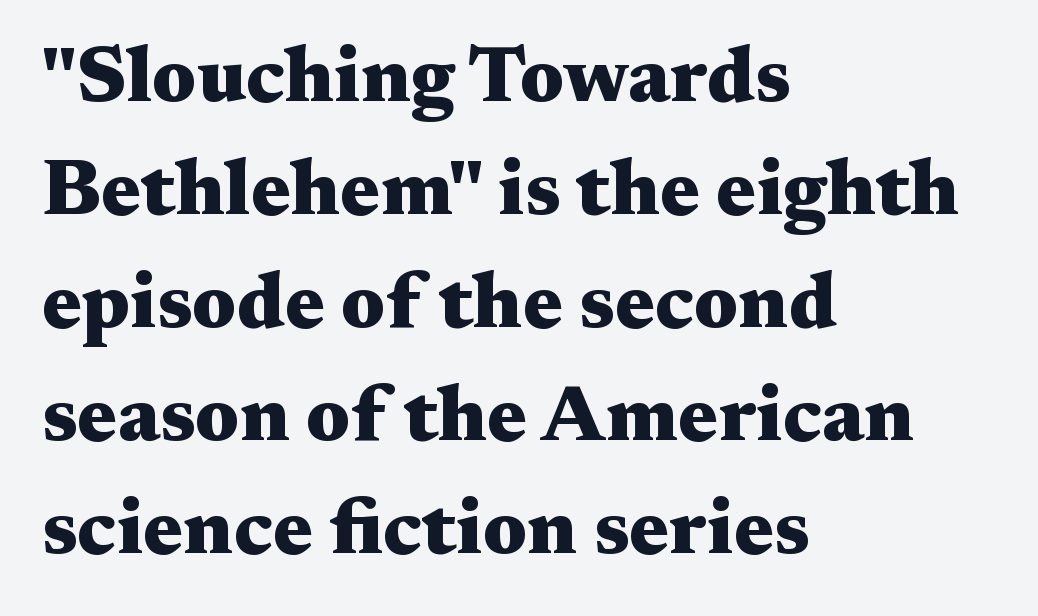
Q: Is the text bold? A: Yes.
Q: Is the text italic (slanted)? A: No, it is upright.
Q: Is the typeface a serif or a sans-serif typeface? A: Serif.
Q: Is the text underlined? A: No.
Q: How is the paragraph aligned? A: Left-aligned.
Q: Is the spacing between letters normal or unusually wide? A: Normal.
Q: Is the spacing between lines tight, normal or loose? A: Normal.
Q: Width (condensed, normal, or wide)? A: Wide.
Q: Stroke contrast? A: Medium.
Q: x-height? A: Medium.
Q: Monospaced? A: No.
